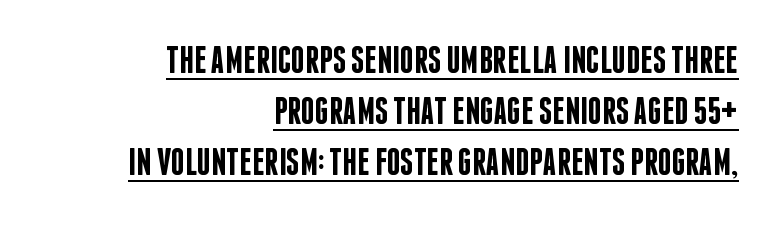
Proportional: the letters do not fall into vertical columns. This is the regular roman posture of the typeface. Horizontal bands of white between lines are of average thickness. The type is set solid horizontally, with unmodified tracking.
